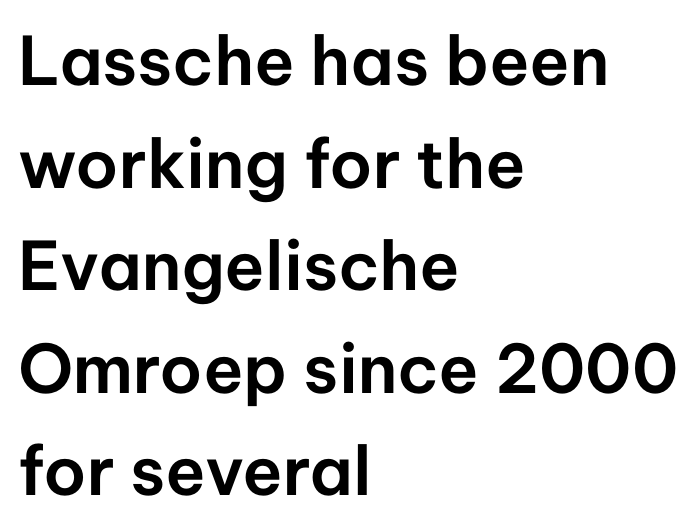
The font's upright variant was chosen for this text. Typographically, this falls in the sans-serif category. The letters sit at their default tracking, neither squeezed nor spread. Honestly, the row spacing looks completely unremarkable. Line beginnings align vertically; line endings do not. The passage shown is typed in a proportional face where columns would drift.
